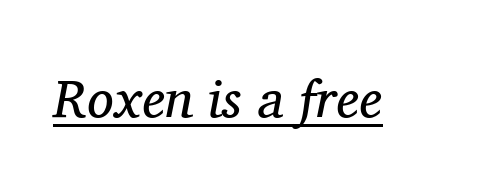
What kind of face is this? One with serifs. Underlined type. The passage shown has conventional tracking throughout. Designer's note — italics engaged. Character widths vary here, with narrow letters taking less room than wide ones.
